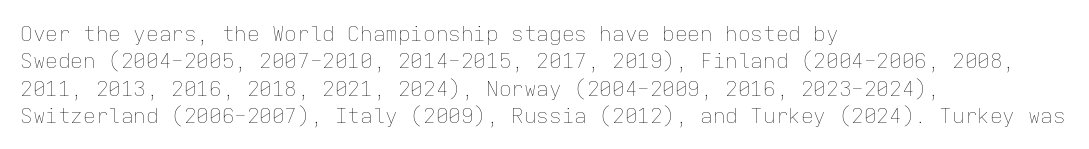
Q: Is the text bold? A: No.
Q: Is the text italic (slanted)? A: No, it is upright.
Q: Is the text underlined? A: No.
Q: How is the paragraph aligned? A: Left-aligned.
Q: Is the spacing between letters normal or unusually wide? A: Normal.
Q: Is the spacing between lines tight, normal or loose? A: Normal.
